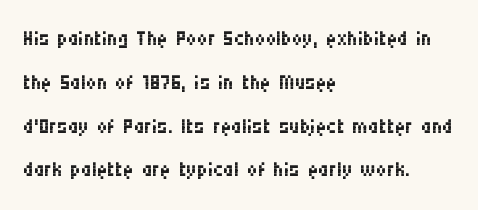
The image shows 29 px regular-weight, condensed sans-serif type, upright; set left-aligned, normal line spacing (1.51x), normal letter spacing, not underlined; medium stroke contrast and a large x-height.
